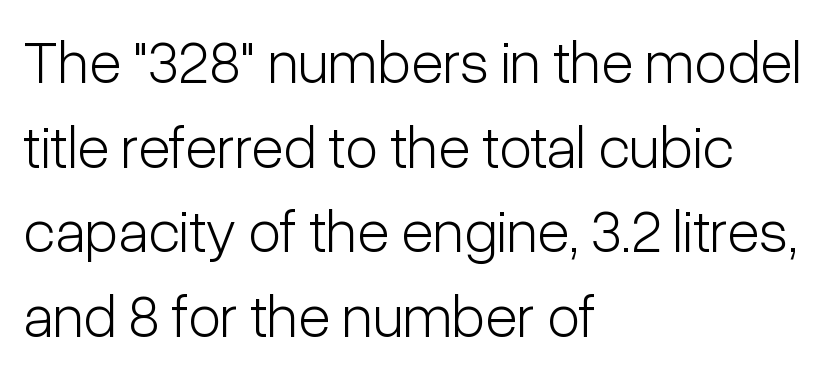
Q: Is the text bold? A: No.
Q: Is the text italic (slanted)? A: No, it is upright.
Q: Is the typeface a serif or a sans-serif typeface? A: Sans-serif.
Q: Is the text underlined? A: No.
Q: How is the paragraph aligned? A: Left-aligned.
Q: Is the spacing between letters normal or unusually wide? A: Normal.
Q: Is the spacing between lines tight, normal or loose? A: Normal.
Q: Width (condensed, normal, or wide)? A: Condensed.
Q: Stroke contrast? A: Low.
Q: x-height? A: Medium.
Q: Monospaced? A: No.
